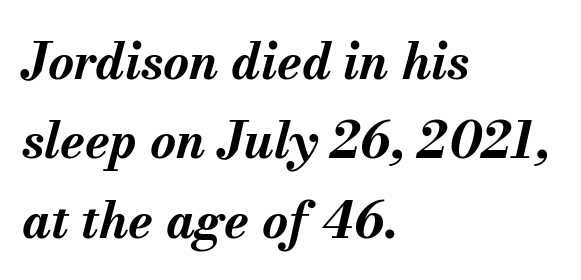
The image shows 50 px bold type, italic (leaning right); set left-aligned, normal line spacing (1.59x), normal letter spacing, not underlined; medium stroke contrast and a small x-height.
